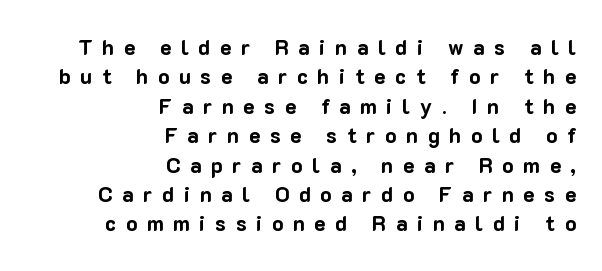
The image shows 21 px bold type, upright; set right-aligned, normal line spacing (1.4x), unusually wide letter spacing (+0.46 em), not underlined.
